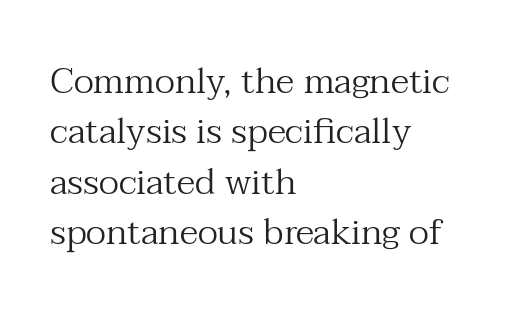
{"serif": "yes", "italic": "no", "bold": "no", "weight": "regular", "width": "normal", "stroke_contrast": "medium", "x_height": "medium", "monospaced": "no", "underline": "no", "align": "left", "line_spacing": "normal", "line_spacing_ratio": 1.4, "letter_spacing": "normal", "letter_spacing_em": 0.0, "glyph_px": 36}
